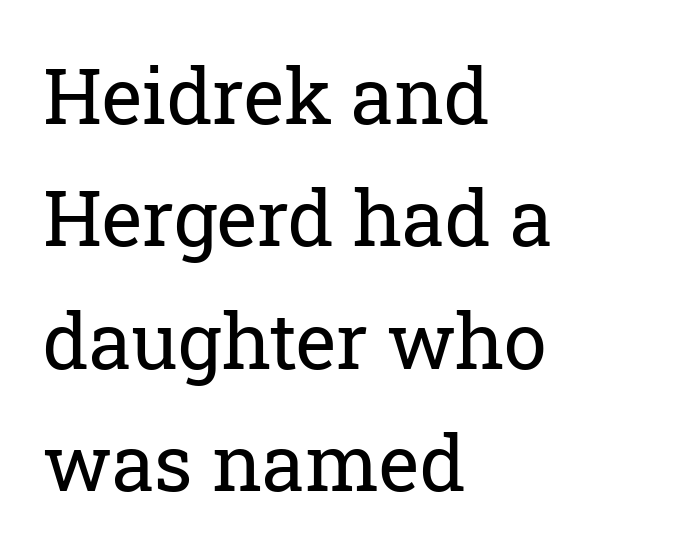
The image shows 77 px regular-weight serif type, upright; set left-aligned, normal line spacing (1.59x), normal letter spacing, not underlined; low stroke contrast and a medium x-height.
